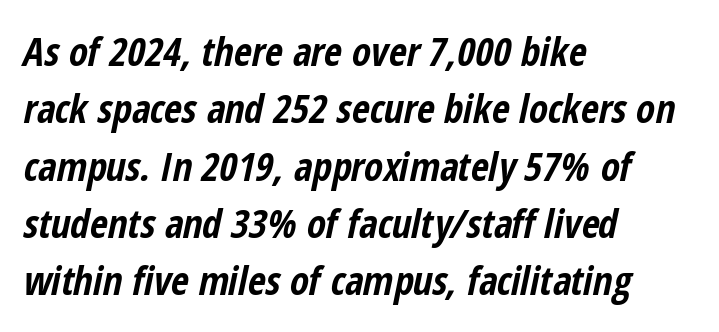
Teacher's note: observe the even left margin — that is flush-left alignment. Summary of vertical rhythm: regular, with standard interline spacing. I'd describe the lettering as bold — thick and assertive. In terms of posture, this sample is oblique. You could call the tracking neutral — neither tight nor loose.
